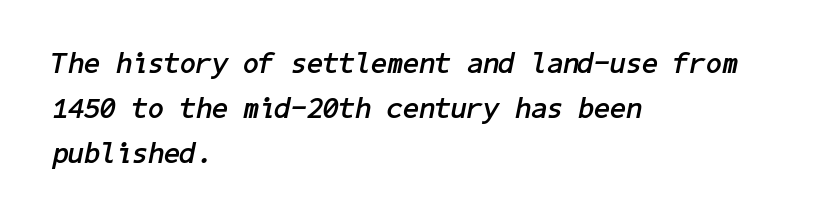
The typography opts for an oblique posture over an upright one. Horizontal alignment here is leftward, the default for most running prose. These lines sit exactly where default settings would place them. Nothing unusual about the tracking: characters are spaced as the font intends. The glyphs are unaccompanied by any horizontal stroke below them. The sample has been set heavy, in full bold.
